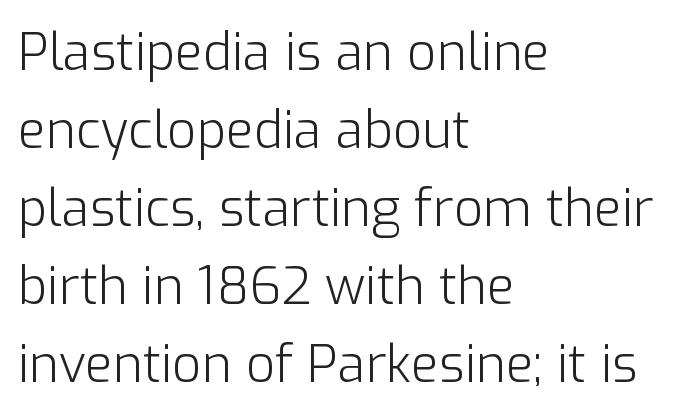
{"serif": "no", "italic": "no", "bold": "no", "weight": "light", "width": "normal", "stroke_contrast": "low", "x_height": "medium", "monospaced": "no", "underline": "no", "align": "left", "line_spacing": "normal", "line_spacing_ratio": 1.53, "letter_spacing": "normal", "letter_spacing_em": 0.0, "glyph_px": 51}
